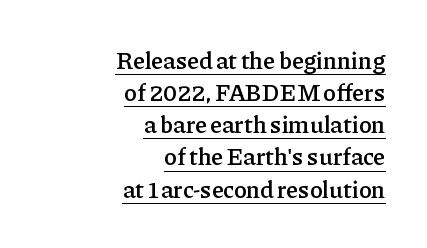
Q: Is the text bold? A: Semi-bold.
Q: Is the text italic (slanted)? A: No, it is upright.
Q: Is the text underlined? A: Yes.
Q: How is the paragraph aligned? A: Right-aligned.
Q: Is the spacing between letters normal or unusually wide? A: Normal.
Q: Is the spacing between lines tight, normal or loose? A: Normal.
